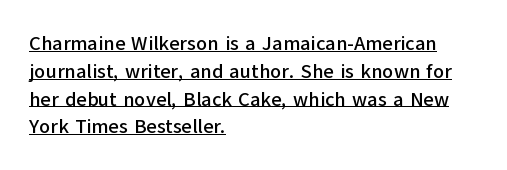
The type is set solid horizontally, with unmodified tracking. The type sits square on the baseline with zero lean. Descenders here cross a horizontal rule under the line. These lines stack with their left ends in a neat column. Evenly set lines give the paragraph a standard silhouette.
